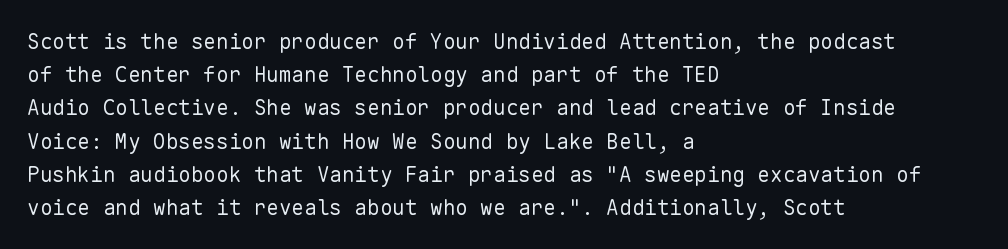
The face looks like a standard text weight, possibly lighter. Short and long lines alike share a common starting point at left. Vertically, the passage feels balanced, rows spaced as you'd expect. A bare baseline throughout the passage. Here the glyphs are tracked normally, forming tight word shapes.
